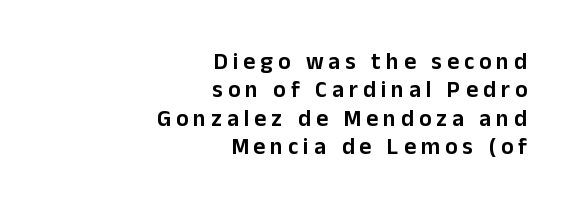
Clear beneath every line of the passage. Reading down the block, your eye finds every line finishing at a fixed right position. What stands out about the letter spacing? Its width — letters are far apart. The lettering stays uniformly vertical, giving the passage a roman look.
